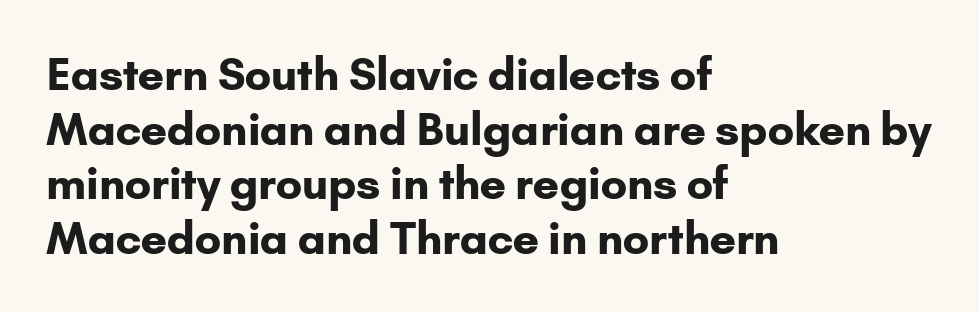
{"serif": "no", "italic": "no", "bold": "yes", "weight": "bold", "width": "normal", "stroke_contrast": "low", "x_height": "small", "monospaced": "no", "underline": "no", "align": "left", "line_spacing_ratio": 1.24, "letter_spacing": "normal", "letter_spacing_em": 0.0, "glyph_px": 44}
